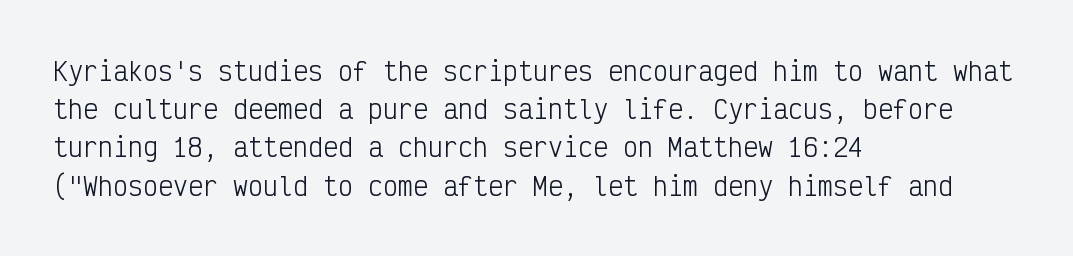
The glyphs are unaccompanied by any horizontal stroke below them. Posture: vertical. These lines keep a tight, regular rhythm from letter to letter. Interline gaps are of average width in this sample. The paragraph shown leans on its left margin.
